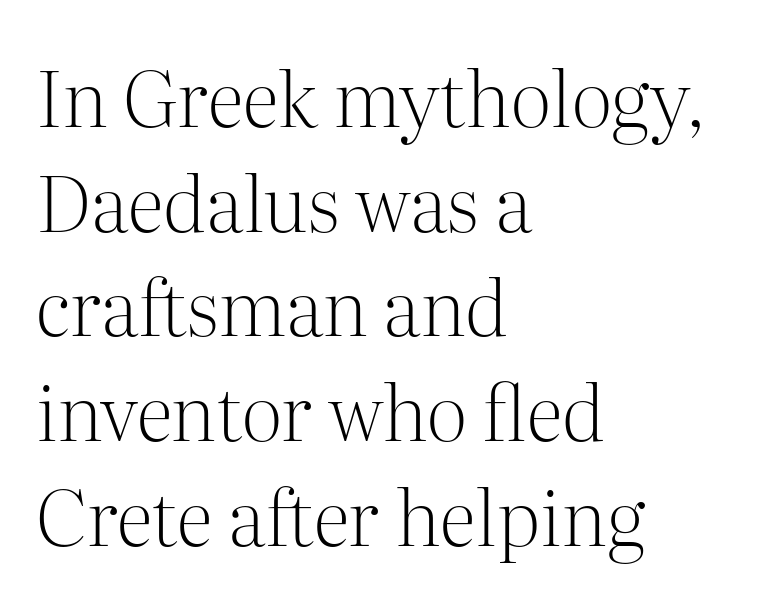
The image shows 77 px light serif type, upright; set left-aligned, normal line spacing (1.36x), normal letter spacing, not underlined; medium stroke contrast and a medium x-height.
